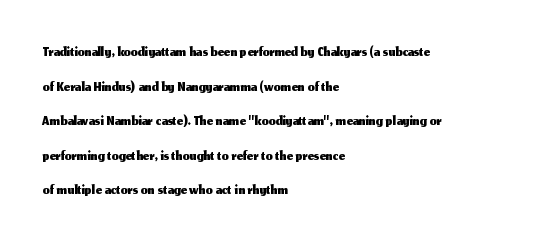
{"italic": "no", "underline": "no", "align": "left", "line_spacing": "normal", "line_spacing_ratio": 1.57, "letter_spacing": "normal", "letter_spacing_em": 0.0, "glyph_px": 22}
